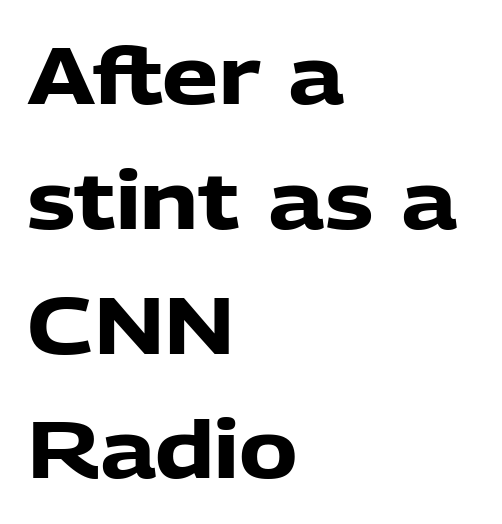
The image shows 79 px heavy sans-serif type, upright; set left-aligned, normal line spacing (1.58x), normal letter spacing, not underlined; low stroke contrast and a medium x-height.
